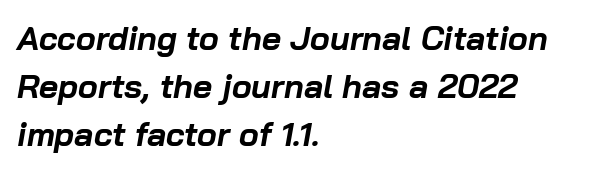
{"italic": "yes", "lean": "right", "slant_degrees": 10, "bold": "yes", "weight": "bold", "width": "normal", "stroke_contrast": "low", "x_height": "medium", "monospaced": "no", "underline": "no", "align": "left", "line_spacing": "normal", "line_spacing_ratio": 1.46, "letter_spacing": "normal", "letter_spacing_em": 0.0, "glyph_px": 33}
